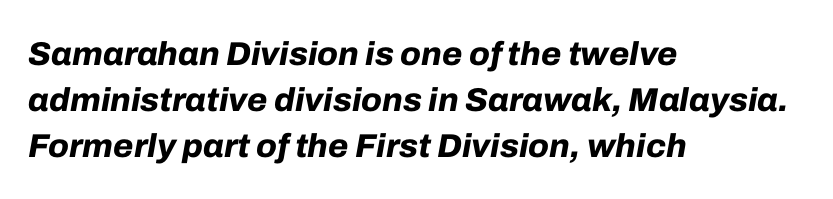
The image shows 33 px bold type, italic (leaning right); set left-aligned, normal line spacing (1.39x), normal letter spacing, not underlined; low stroke contrast and a medium x-height.
